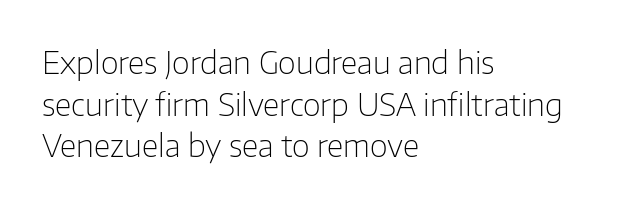
The type is set solid horizontally, with unmodified tracking. Weight: regular or lighter. A student would call this left alignment; a typographer would say flush left, rag right. Observe the absence of serifs on each vertical stroke in this sample. Ordinary non-slanted type is in use. The letters advance in unequal steps, a hallmark of proportional type.
